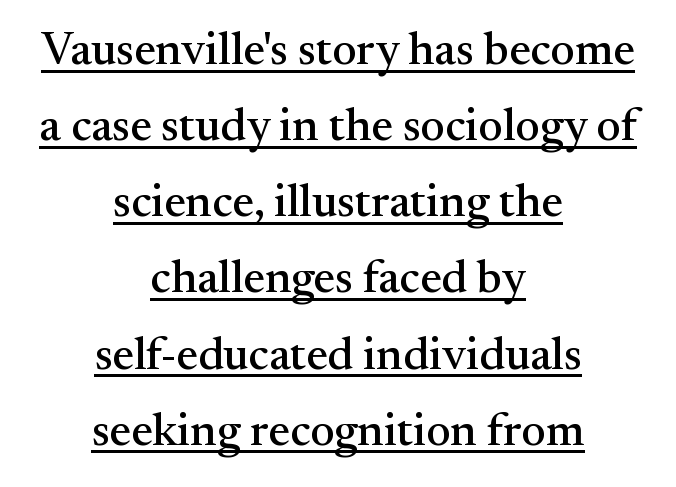
Observe the serifs anchoring each vertical stroke in this sample. Ascenders rise straight up at ninety degrees. Varying glyph widths throughout — classic text-font behaviour. Underlining? Definitely there. The face used here is rendered with its standard letterfit.
